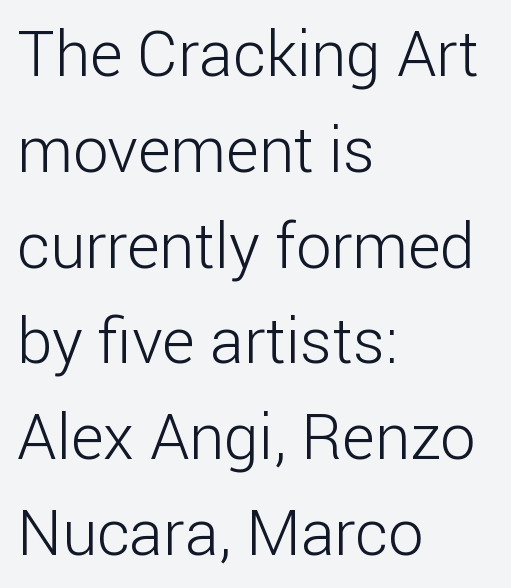
The image shows 63 px light sans-serif type, upright; set left-aligned, normal line spacing (1.52x), normal letter spacing, not underlined; low stroke contrast and a medium x-height.
